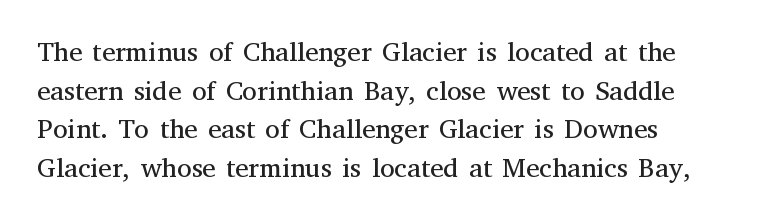
Q: Is the text bold? A: No.
Q: Is the text italic (slanted)? A: No, it is upright.
Q: Is the text underlined? A: No.
Q: Is the spacing between letters normal or unusually wide? A: Normal.
Q: Is the spacing between lines tight, normal or loose? A: Normal.
